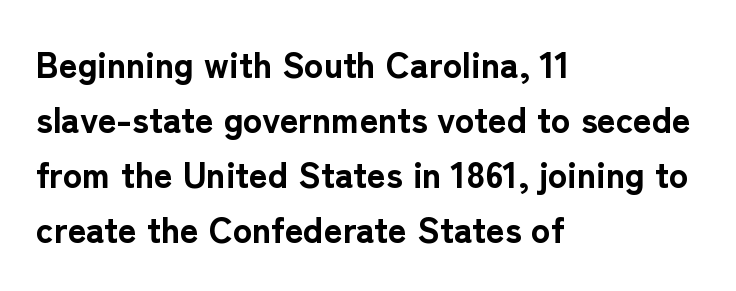
The type sits square on the baseline with zero lean. Does the leading feel generous? No, just average. Typesetter's note: full bold, strokes at maximum text heaviness. Note: no serifs on the glyphs.
